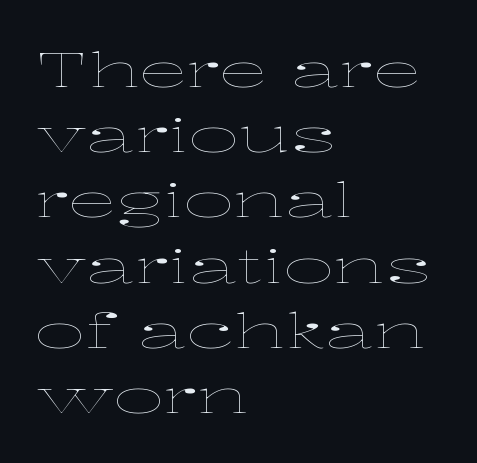
{"italic": "no", "bold": "no", "weight": "thin", "width": "wide", "stroke_contrast": "low", "x_height": "medium", "monospaced": "no", "underline": "no", "align": "left", "line_spacing": "normal", "line_spacing_ratio": 1.33, "letter_spacing": "normal", "letter_spacing_em": 0.0, "glyph_px": 49}
